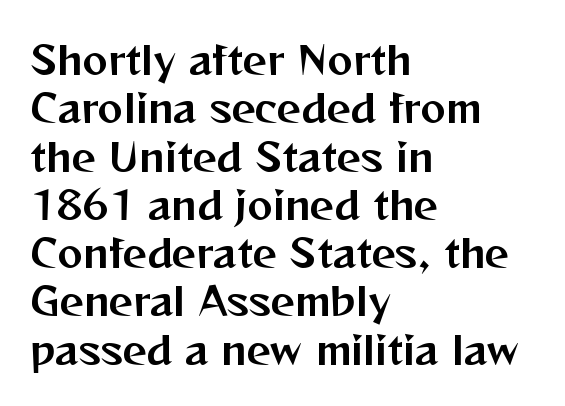
Q: Is the text italic (slanted)? A: No, it is upright.
Q: Is the typeface a serif or a sans-serif typeface? A: Sans-serif.
Q: Is the text underlined? A: No.
Q: How is the paragraph aligned? A: Left-aligned.
Q: Is the spacing between letters normal or unusually wide? A: Normal.
Q: Is the spacing between lines tight, normal or loose? A: Normal.
Q: Width (condensed, normal, or wide)? A: Normal.
Q: Stroke contrast? A: Medium.
Q: x-height? A: Medium.
Q: Monospaced? A: No.
